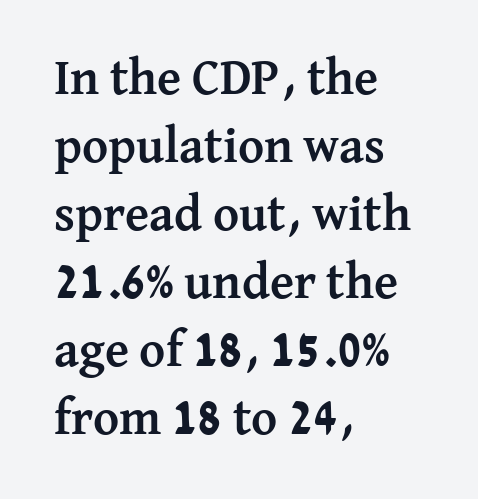
Observe the ordinary spacing: letters are neighbours, not strangers. Every letter is thick-stroked: bold, no question. Underline: absent. Varying glyph widths throughout — classic text-font behaviour. Rendered with straight, roman letterforms.
